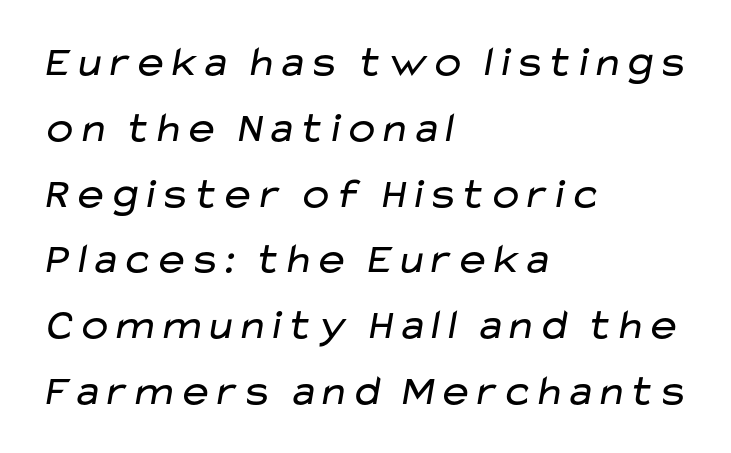
The image shows 43 px regular-weight, wide sans-serif type; set left-aligned, normal line spacing (1.53x), normal letter spacing, not underlined; low stroke contrast and a medium x-height.
